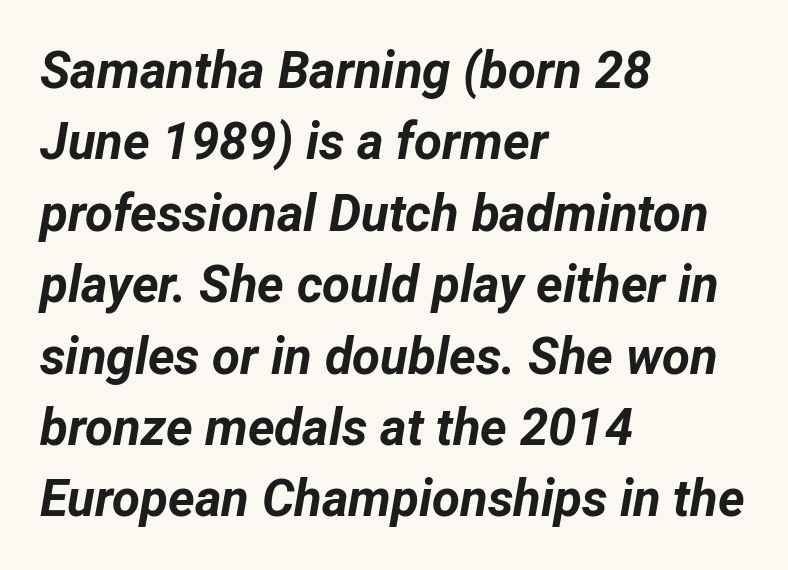
The characters look thick and weighty, a clear bold. Slant detected: the letters are inclined. Notice how descenders clear the ascenders below comfortably — that's standard leading. The gaps between neighbouring characters are ordinary and unremarkable. Letters rest on an invisible, unmarked baseline. Reading down the block, your eye returns to a fixed left position each line.
